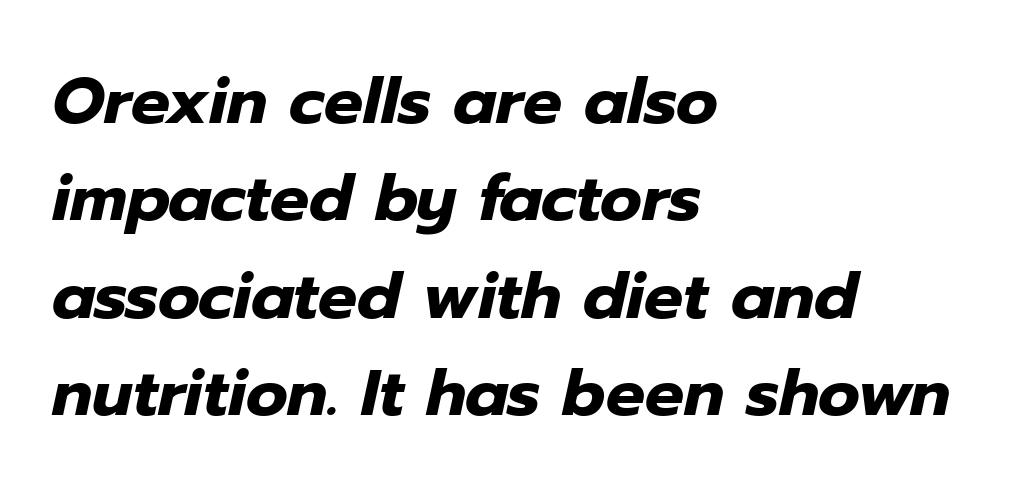
Compared with a centered layout, this one pins lines to the left instead. The specimen reads as italic at a glance. The face used here has the dense, thick strokes of a bold. The line texture is even and compact thanks to regular tracking. Rows of type keep a routine distance in the vertical direction. The glyphs are unaccompanied by any horizontal stroke below them.
